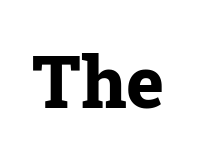
Posture: upright roman. Short note: letters normally spaced. The space beneath each line is pristine and unruled. Font category for this specimen: serif. The rendering uses natural spacing where letterforms have individual widths.
